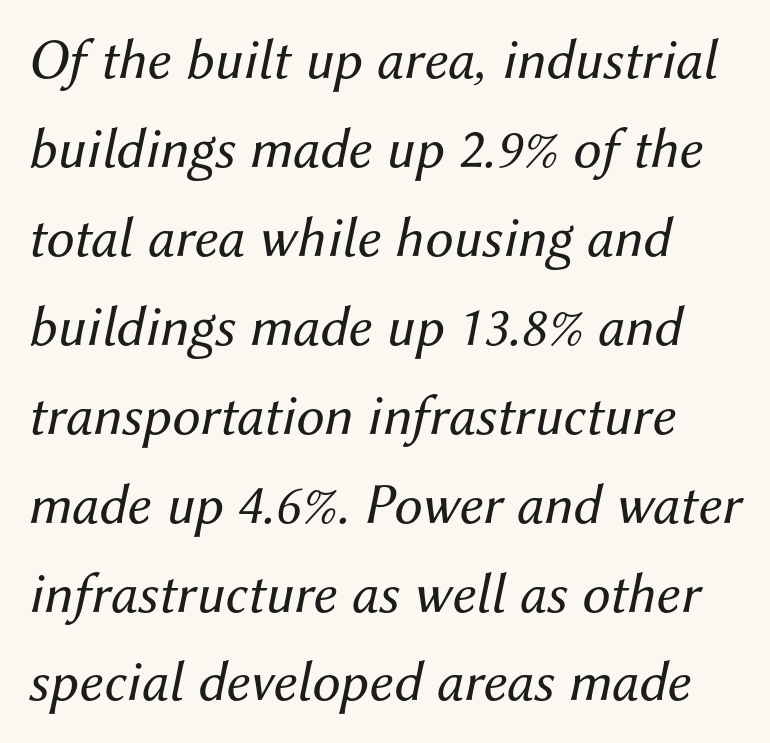
Lines of text with bare space underneath. Yep, that's italic — everything's leaning. Regular leading. The passage shown is typed in a proportional face where columns would drift. One-word summary of the alignment: left. Heaviness? Minimal to ordinary, like unemphasized prose.
